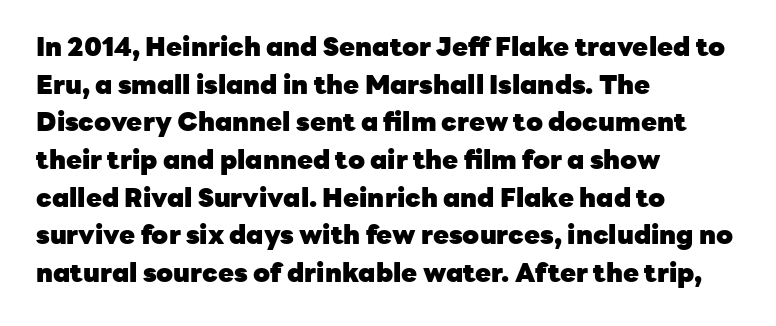
The image shows 26 px bold type, upright; set left-aligned, normal line spacing (1.45x), normal letter spacing, not underlined.
